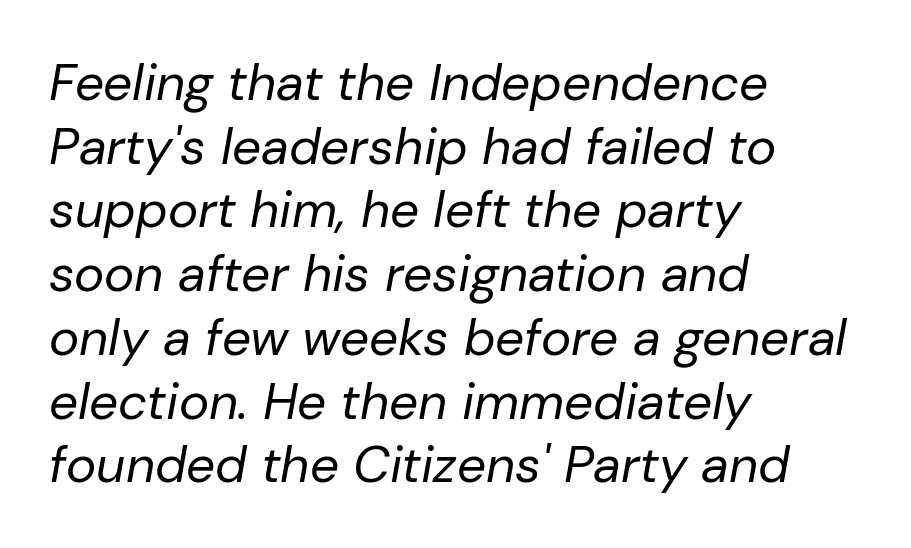
Note the varied advance widths — an 'i' is clearly narrower than an 'm'. Teacher's note: observe the even left margin — that is flush-left alignment. A quiet, ordinary-to-light weight characterises the typeface. The face used here is rendered with its standard letterfit.
